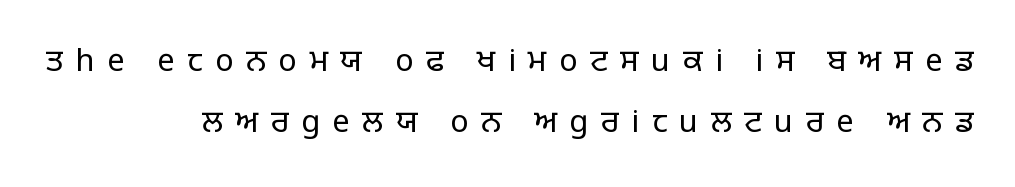
{"serif": "no", "italic": "no", "bold": "no", "weight": "light", "width": "normal", "stroke_contrast": "low", "x_height": "large", "monospaced": "no", "underline": "no", "align": "right", "line_spacing": "loose", "line_spacing_ratio": 1.96, "letter_spacing": "wide", "letter_spacing_em": 0.4, "glyph_px": 31}
